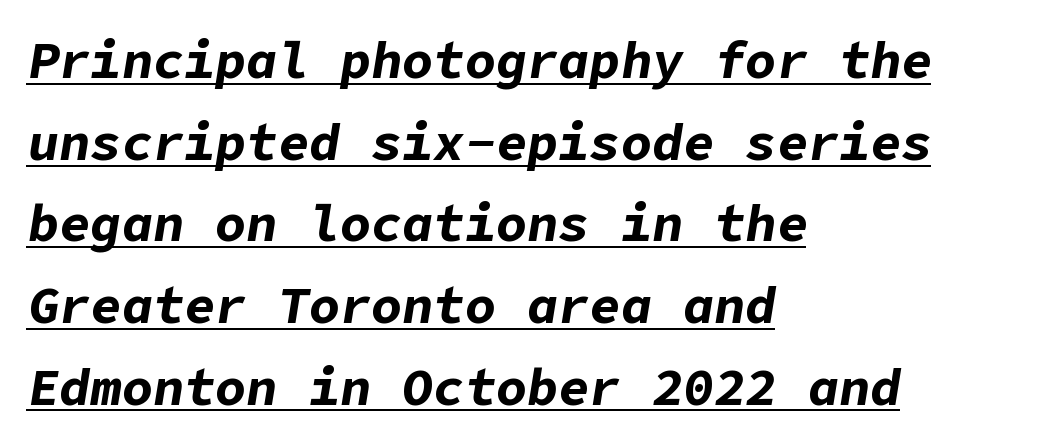
{"italic": "yes", "lean": "right", "slant_degrees": 9, "bold": "yes", "weight": "bold", "width": "normal", "stroke_contrast": "low", "x_height": "medium", "underline": "yes", "align": "left", "line_spacing": "normal", "line_spacing_ratio": 1.57, "letter_spacing": "normal", "letter_spacing_em": 0.0, "glyph_px": 52}
